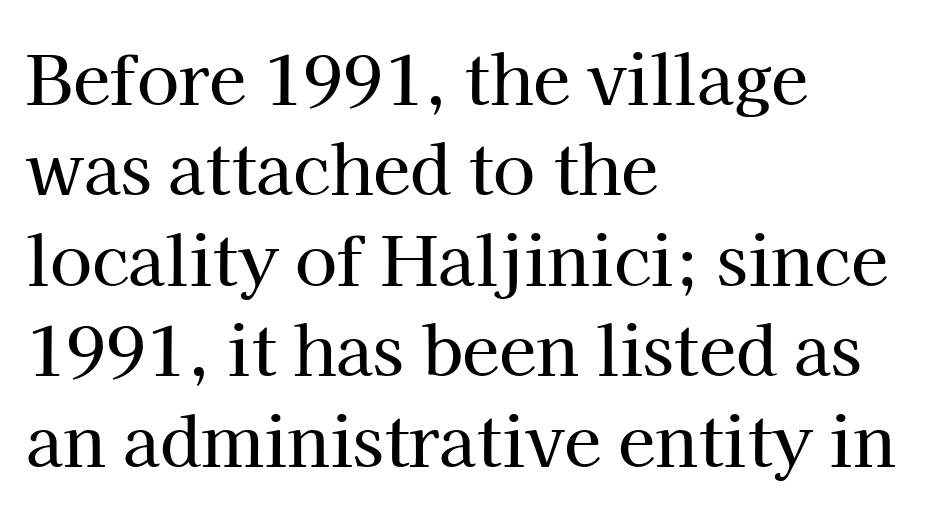
Q: Is the text italic (slanted)? A: No, it is upright.
Q: Is the typeface a serif or a sans-serif typeface? A: Serif.
Q: Is the text underlined? A: No.
Q: How is the paragraph aligned? A: Left-aligned.
Q: Is the spacing between letters normal or unusually wide? A: Normal.
Q: Is the spacing between lines tight, normal or loose? A: Normal.
Q: Width (condensed, normal, or wide)? A: Normal.
Q: Stroke contrast? A: High.
Q: x-height? A: Medium.
Q: Monospaced? A: No.
